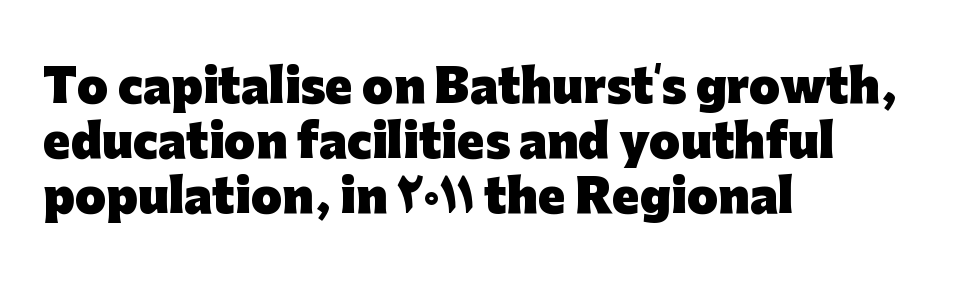
The image shows 45 px heavy sans-serif type, upright; set left-aligned, line spacing 1.22x, normal letter spacing, not underlined; low stroke contrast and a medium x-height.
